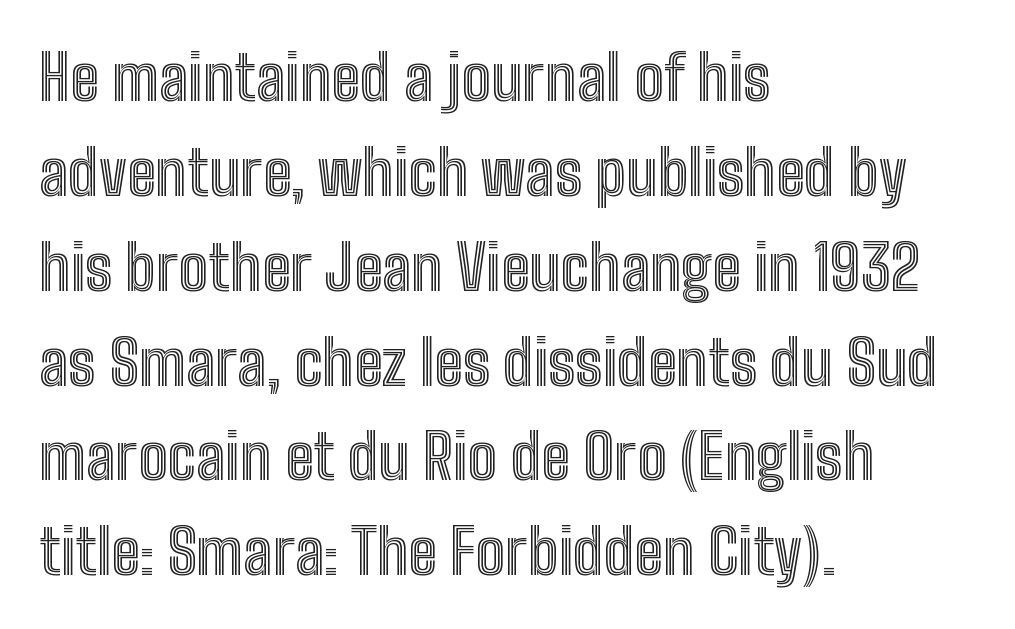
The image shows 62 px condensed type, upright; set left-aligned, normal line spacing (1.53x), normal letter spacing, not underlined; a medium x-height.
